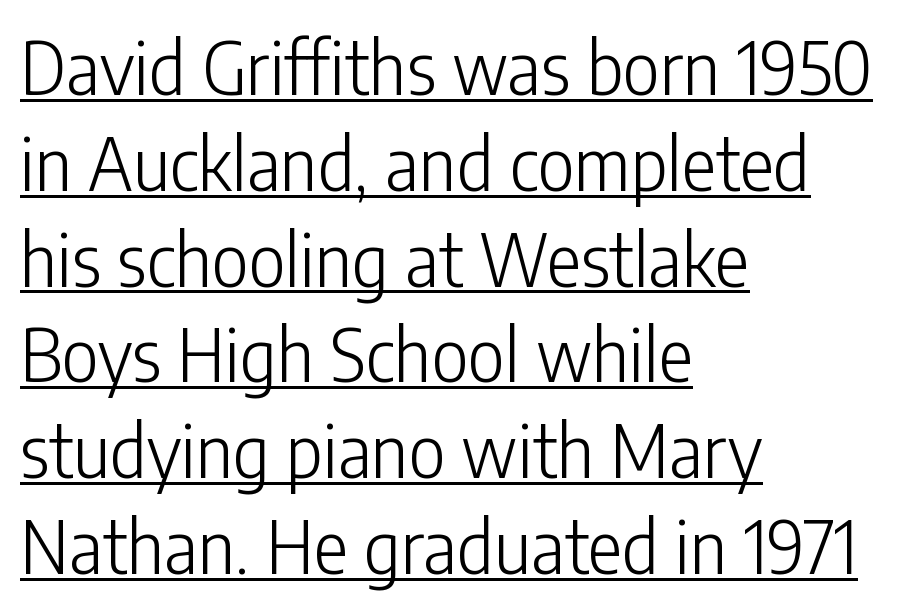
Q: Is the text bold? A: No.
Q: Is the text italic (slanted)? A: No, it is upright.
Q: Is the typeface a serif or a sans-serif typeface? A: Sans-serif.
Q: Is the text underlined? A: Yes.
Q: How is the paragraph aligned? A: Left-aligned.
Q: Is the spacing between letters normal or unusually wide? A: Normal.
Q: Is the spacing between lines tight, normal or loose? A: Normal.
Q: Width (condensed, normal, or wide)? A: Condensed.
Q: Stroke contrast? A: Low.
Q: x-height? A: Medium.
Q: Monospaced? A: No.
